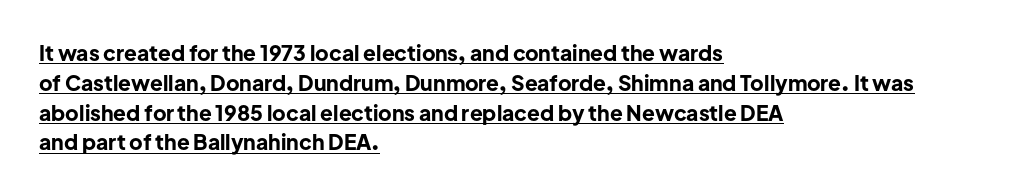
The image shows 21 px bold type, upright; set left-aligned, normal line spacing (1.42x), normal letter spacing, underlined.
